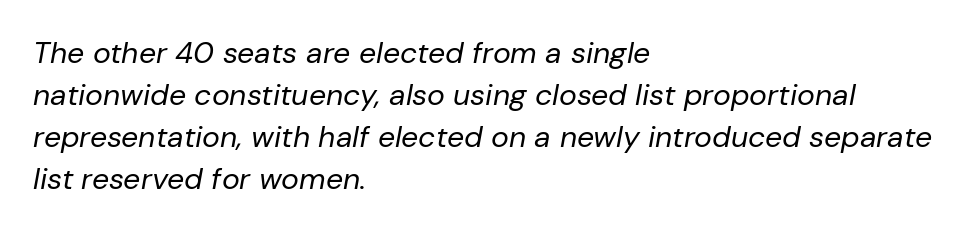
{"italic": "yes", "lean": "right", "slant_degrees": 10, "bold": "no", "weight": "regular", "width": "normal", "stroke_contrast": "low", "x_height": "medium", "monospaced": "no", "underline": "no", "align": "left", "line_spacing": "normal", "line_spacing_ratio": 1.4, "letter_spacing": "normal", "letter_spacing_em": 0.0, "glyph_px": 30}
